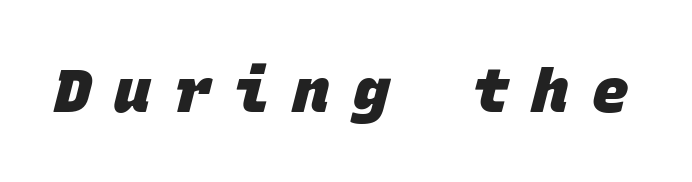
The image shows 61 px heavy sans-serif type, monospaced; set unusually wide letter spacing (+0.38 em), not underlined; low stroke contrast and a large x-height.
